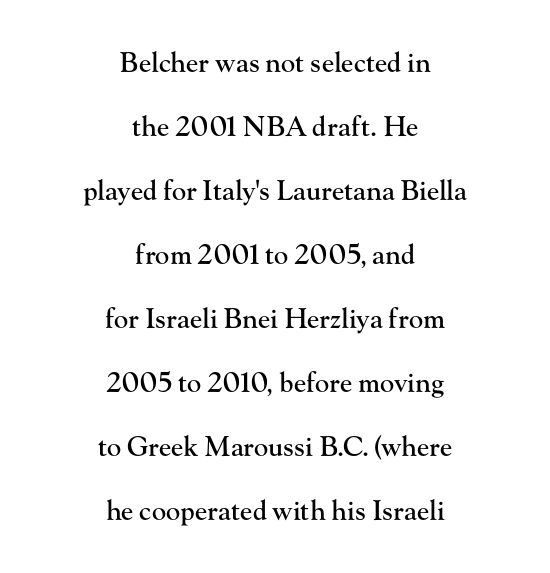
The image shows 27 px text type, upright; set centered, loose line spacing (2.37x), normal letter spacing, not underlined.
